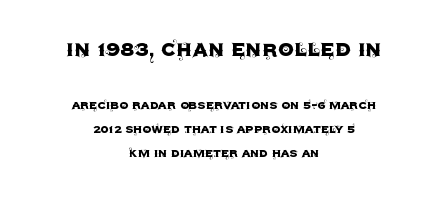
Q: Is the text italic (slanted)? A: No, it is upright.
Q: Is the text underlined? A: No.
Q: How is the paragraph aligned? A: Centered.
Q: Is the spacing between letters normal or unusually wide? A: Normal.
Q: Is the spacing between lines tight, normal or loose? A: Normal.
Q: Which block of text is set in a larger size, the first (top) or the second (bottom)? A: The first (top) one.
